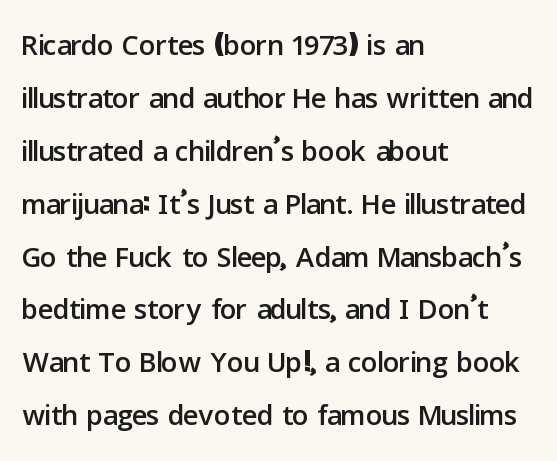
Q: Is the text italic (slanted)? A: No, it is upright.
Q: Is the typeface a serif or a sans-serif typeface? A: Sans-serif.
Q: Is the text underlined? A: No.
Q: How is the paragraph aligned? A: Left-aligned.
Q: Is the spacing between letters normal or unusually wide? A: Normal.
Q: Is the spacing between lines tight, normal or loose? A: Normal.
Q: Width (condensed, normal, or wide)? A: Normal.
Q: Stroke contrast? A: Low.
Q: x-height? A: Medium.
Q: Monospaced? A: No.
